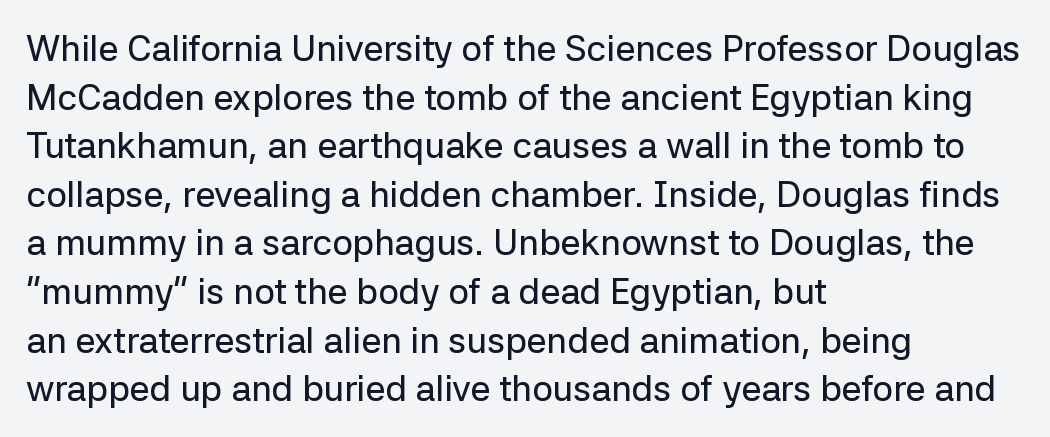
The image shows 36 px sans-serif type, upright; set left-aligned, normal line spacing (1.35x), normal letter spacing, not underlined; low stroke contrast and a medium x-height.
